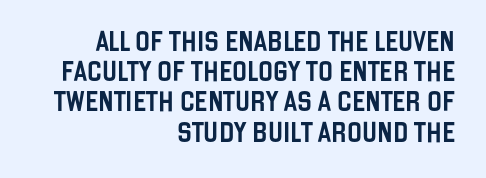
Every character sits straight up, as roman type does. The words here are not underlined. Teacher's note: observe the even right margin — that is flush-right alignment. Tracking here is standard; glyphs follow each other at the usual distance. Notice how descenders clear the ascenders below comfortably — that's standard leading.
